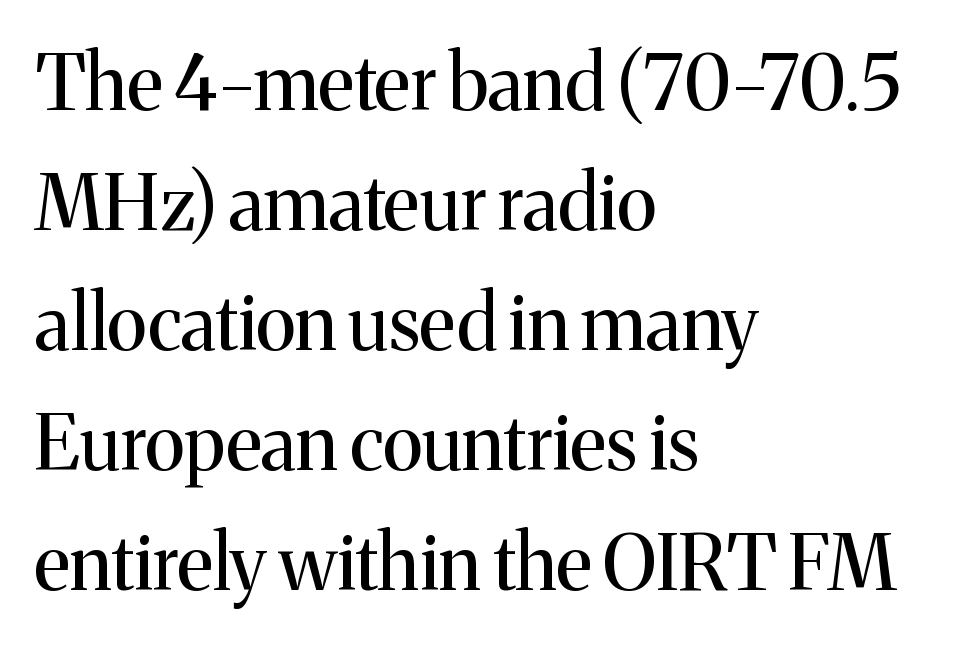
Q: Is the text bold? A: No.
Q: Is the text italic (slanted)? A: No, it is upright.
Q: Is the typeface a serif or a sans-serif typeface? A: Serif.
Q: Is the text underlined? A: No.
Q: How is the paragraph aligned? A: Left-aligned.
Q: Is the spacing between letters normal or unusually wide? A: Normal.
Q: Is the spacing between lines tight, normal or loose? A: Normal.
Q: Width (condensed, normal, or wide)? A: Normal.
Q: Stroke contrast? A: Medium.
Q: x-height? A: Medium.
Q: Monospaced? A: No.
